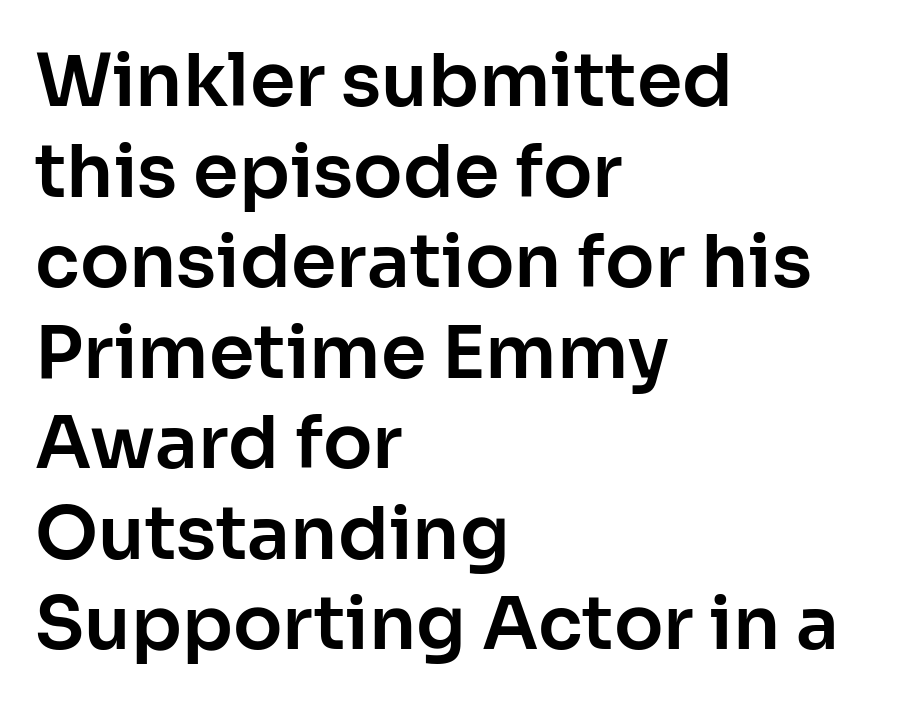
Q: Is the text italic (slanted)? A: No, it is upright.
Q: Is the typeface a serif or a sans-serif typeface? A: Sans-serif.
Q: Is the text underlined? A: No.
Q: How is the paragraph aligned? A: Left-aligned.
Q: Is the spacing between letters normal or unusually wide? A: Normal.
Q: Width (condensed, normal, or wide)? A: Normal.
Q: Stroke contrast? A: Low.
Q: x-height? A: Medium.
Q: Monospaced? A: No.
